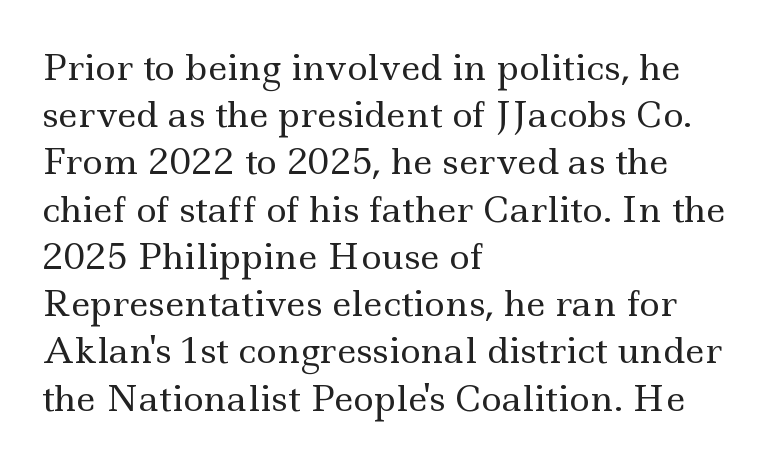
Q: Is the text bold? A: No.
Q: Is the text italic (slanted)? A: No, it is upright.
Q: Is the typeface a serif or a sans-serif typeface? A: Serif.
Q: Is the text underlined? A: No.
Q: How is the paragraph aligned? A: Left-aligned.
Q: Is the spacing between letters normal or unusually wide? A: Normal.
Q: Is the spacing between lines tight, normal or loose? A: Normal.
Q: Width (condensed, normal, or wide)? A: Wide.
Q: x-height? A: Small.
Q: Monospaced? A: No.
